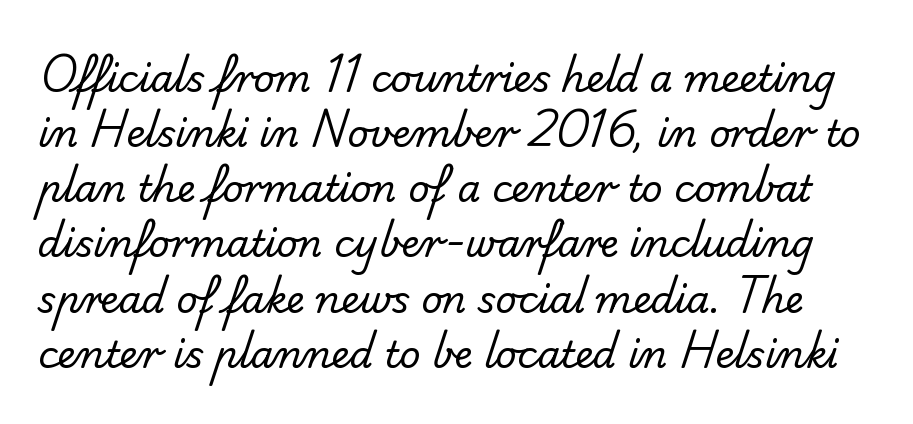
Regular leading. A light-to-regular cut is what we see here. A typesetter would call this proportional, since set widths differ per character. The gap between lines stays unmarked. Each word holds together tightly as a unit, with standard inter-letter gaps.
